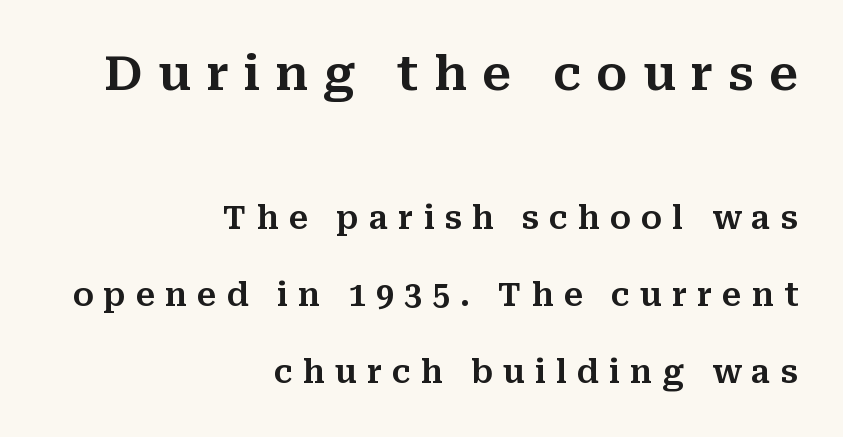
{"serif": "yes", "italic": "no", "width": "normal", "stroke_contrast": "medium", "x_height": "medium", "monospaced": "no", "underline": "no", "align": "right", "line_spacing": "loose", "line_spacing_ratio": 2.41, "letter_spacing": "wide", "letter_spacing_em": 0.31, "larger_block": "first", "size_ratio": 1.5, "glyph_px": 48}
